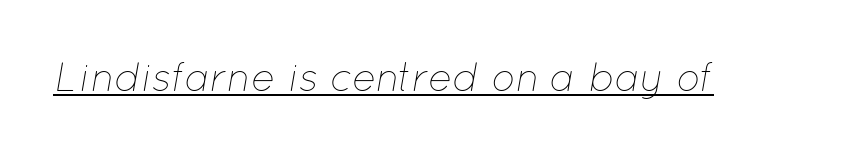
{"italic": "yes", "lean": "right", "slant_degrees": 12, "bold": "no", "weight": "thin", "width": "normal", "stroke_contrast": "low", "x_height": "medium", "monospaced": "no", "underline": "yes", "letter_spacing": "normal", "letter_spacing_em": 0.0, "glyph_px": 40}
